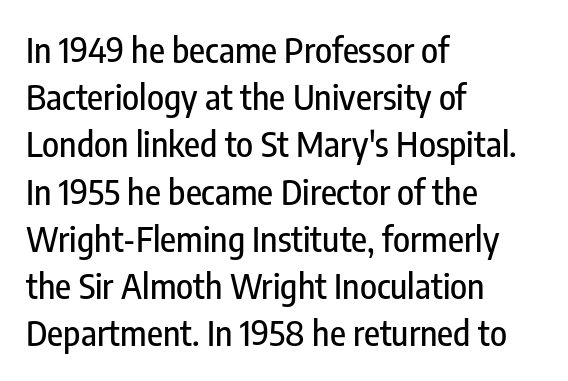
The letterforms sit shoulder to shoulder at normal distance. Line spacing here is normal. Underline: absent. The rendering uses natural spacing where letterforms have individual widths. Ascenders rise straight up at ninety degrees.
